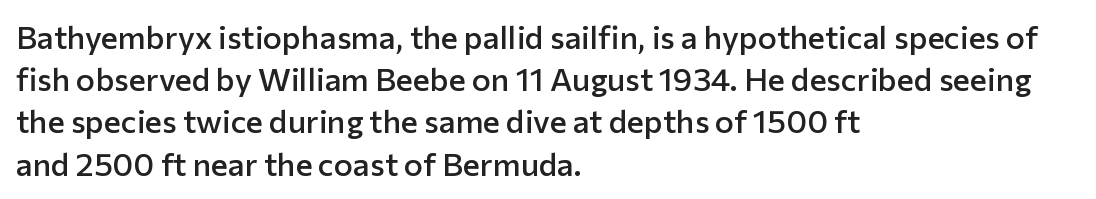
The image shows 32 px semibold sans-serif type, upright; set left-aligned, normal line spacing (1.32x), normal letter spacing, not underlined; low stroke contrast and a medium x-height.
